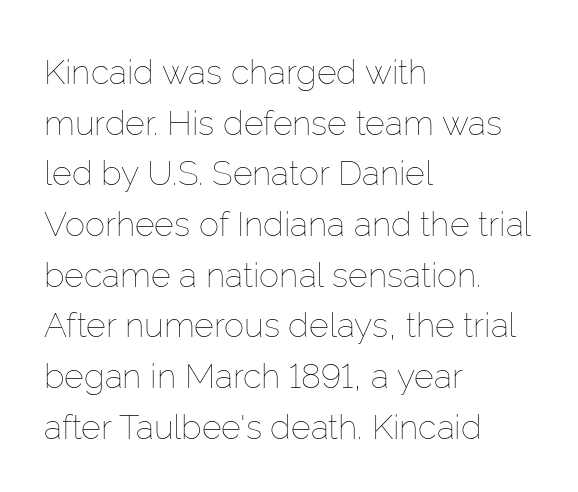
Q: Is the text bold? A: No.
Q: Is the text italic (slanted)? A: No, it is upright.
Q: Is the text underlined? A: No.
Q: How is the paragraph aligned? A: Left-aligned.
Q: Is the spacing between letters normal or unusually wide? A: Normal.
Q: Is the spacing between lines tight, normal or loose? A: Normal.
Q: Width (condensed, normal, or wide)? A: Normal.
Q: Stroke contrast? A: Low.
Q: x-height? A: Medium.
Q: Monospaced? A: No.
